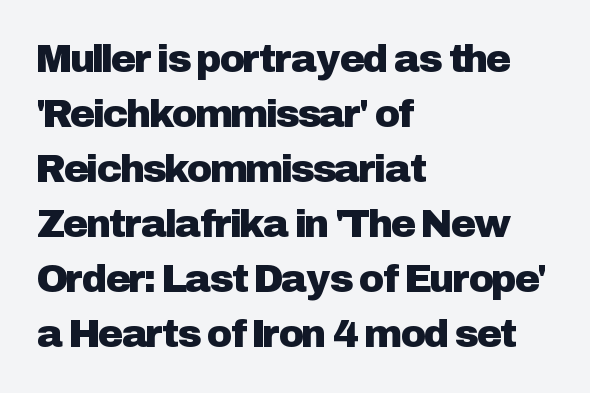
Note the varied advance widths — an 'i' is clearly narrower than an 'm'. The letterforms sit shoulder to shoulder at normal distance. Compared with a centered layout, this one pins lines to the left instead. The words here are not underlined.
